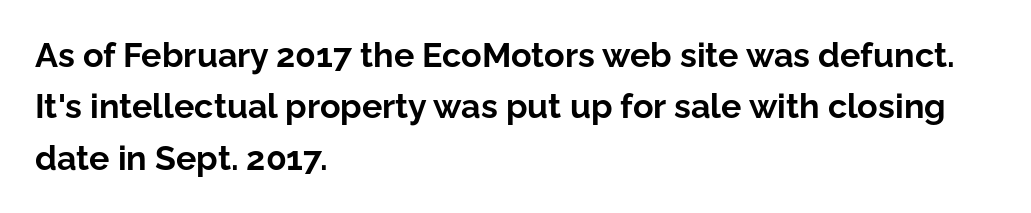
Q: Is the text bold? A: Yes.
Q: Is the text italic (slanted)? A: No, it is upright.
Q: Is the typeface a serif or a sans-serif typeface? A: Sans-serif.
Q: Is the text underlined? A: No.
Q: How is the paragraph aligned? A: Left-aligned.
Q: Is the spacing between letters normal or unusually wide? A: Normal.
Q: Is the spacing between lines tight, normal or loose? A: Normal.
Q: Width (condensed, normal, or wide)? A: Normal.
Q: Stroke contrast? A: Low.
Q: x-height? A: Medium.
Q: Monospaced? A: No.
